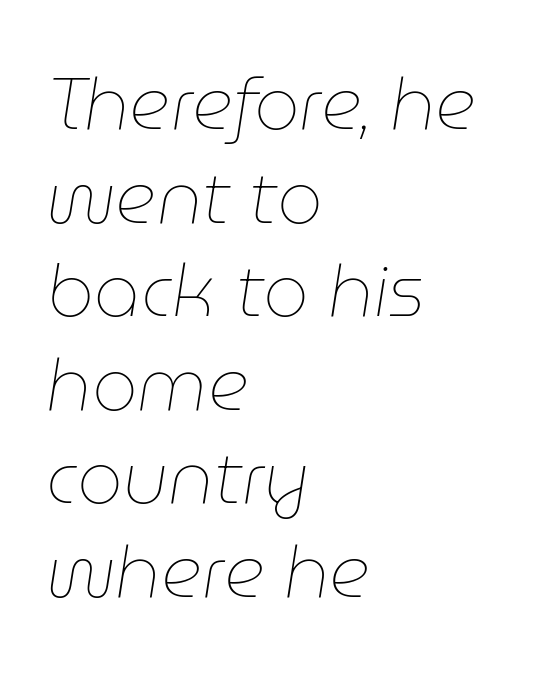
The image shows 72 px thin type, italic (leaning right); set left-aligned, normal line spacing (1.3x), normal letter spacing, not underlined; low stroke contrast and a medium x-height.
